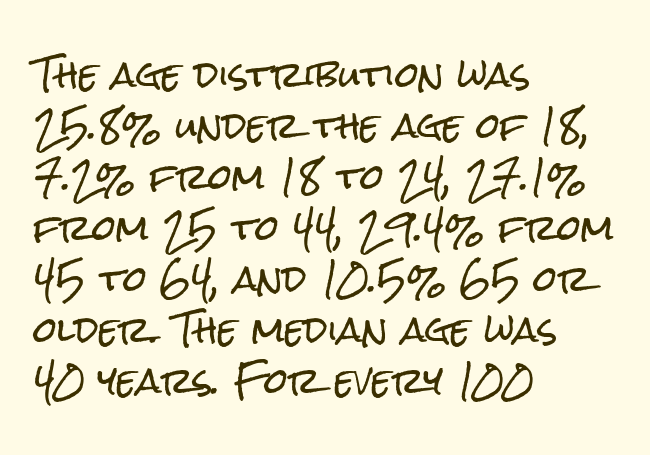
There is no visible air inserted between adjacent glyphs. Looks like regular typesetting: each glyph gets only the width it needs. Reading down the column, the eye jumps a familiar distance to each next line. The text block is weighted toward the left margin, trailing off unevenly rightward. The specimen omits any rule beneath the text block's lines. This is sans-serif lettering, the kind often seen on screens and signage.
